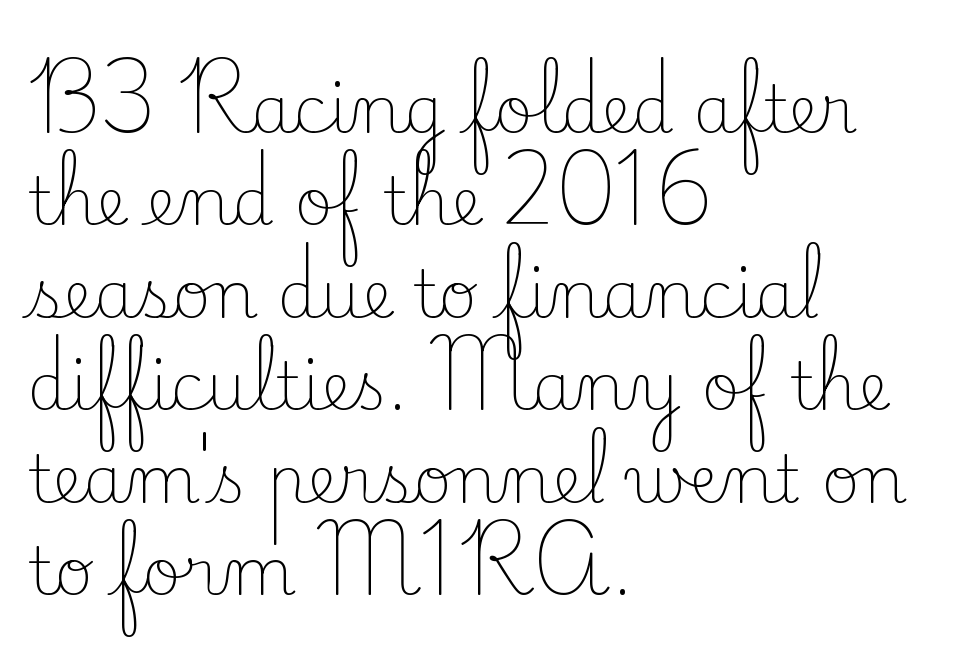
The image shows 66 px light serif type, upright; set left-aligned, normal line spacing (1.4x), normal letter spacing, not underlined; low stroke contrast and a small x-height.
